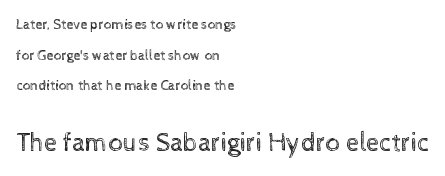
{"italic": "no", "bold": "no", "underline": "no", "align": "left", "line_spacing": "loose", "line_spacing_ratio": 2.18, "letter_spacing": "normal", "letter_spacing_em": 0.0, "larger_block": "second", "size_ratio": 1.86, "glyph_px": 26}
